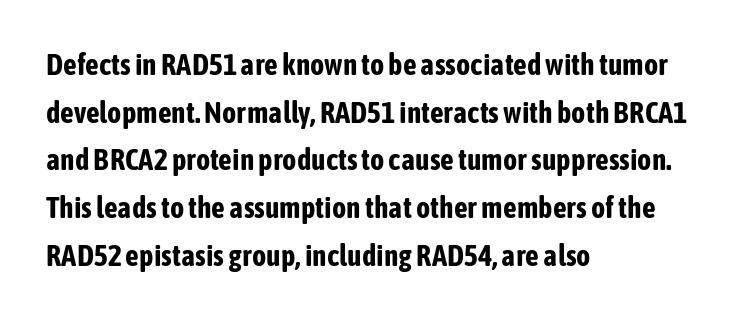
{"serif": "no", "italic": "no", "bold": "yes", "weight": "bold", "width": "condensed", "stroke_contrast": "low", "x_height": "medium", "monospaced": "no", "underline": "no", "align": "left", "line_spacing": "normal", "line_spacing_ratio": 1.59, "letter_spacing": "normal", "letter_spacing_em": 0.0, "glyph_px": 30}
